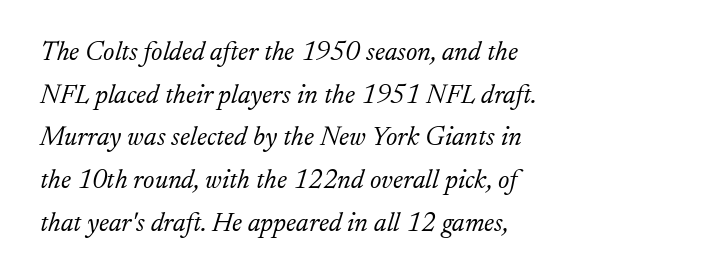
The image shows 27 px text type, italic (leaning right); set left-aligned, normal line spacing (1.58x), normal letter spacing, not underlined.
